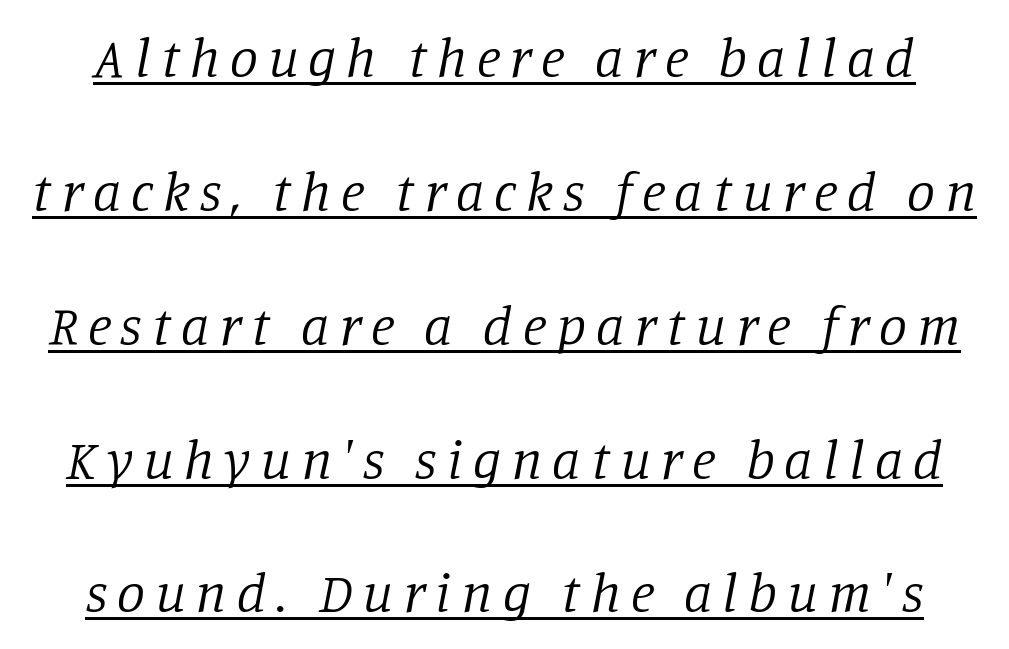
{"serif": "yes", "italic": "yes", "lean": "right", "slant_degrees": 11, "bold": "no", "weight": "regular", "width": "normal", "stroke_contrast": "low", "x_height": "large", "monospaced": "no", "underline": "yes", "line_spacing": "loose", "line_spacing_ratio": 2.39, "glyph_px": 56}
